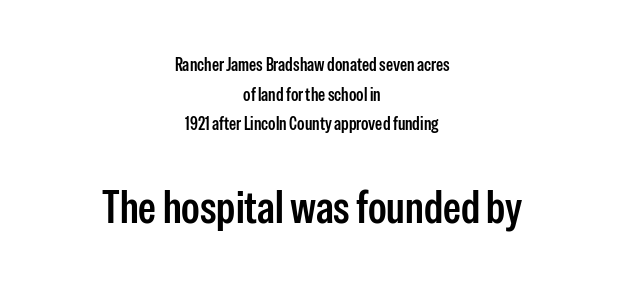
Rule under the text: the space is simply empty. Reading down the column, the eye jumps a familiar distance to each next line. Proportional: the letters do not fall into vertical columns. Visually, the bottom section dominates because its glyphs are scaled up. You can tell from the bare stems that sans-serif type was used.
